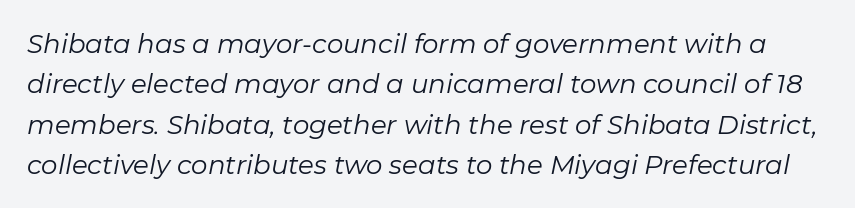
Compared with typical body copy, the letter spacing here is the same. Rows of type keep a routine distance in the vertical direction. This reads as an unemphasized weight, regular at the heaviest. Anything drawn beneath the words? Only blank space. When letters slant like this, we call the style italic.
